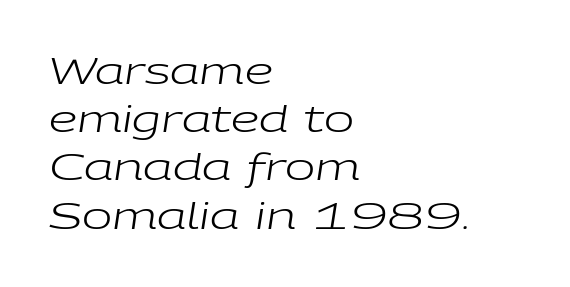
{"italic": "yes", "lean": "right", "slant_degrees": 9, "bold": "no", "weight": "regular", "width": "wide", "stroke_contrast": "low", "x_height": "medium", "monospaced": "no", "underline": "no", "align": "left", "line_spacing": "normal", "line_spacing_ratio": 1.34, "letter_spacing": "normal", "letter_spacing_em": 0.0, "glyph_px": 36}
